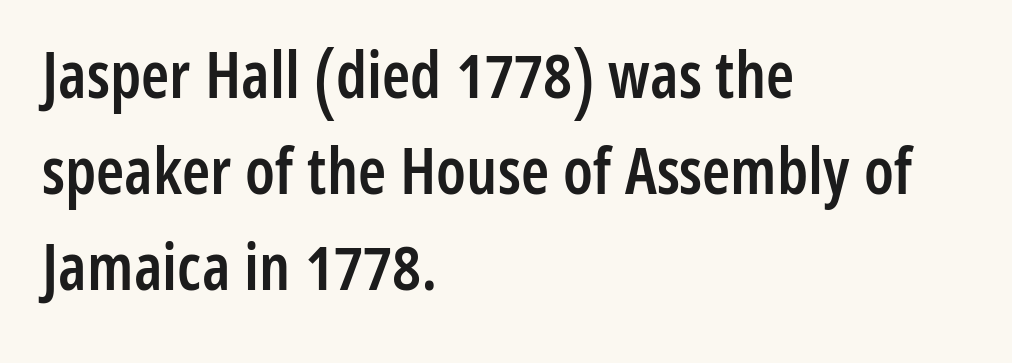
Q: Is the text bold? A: Semi-bold.
Q: Is the text italic (slanted)? A: No, it is upright.
Q: Is the typeface a serif or a sans-serif typeface? A: Sans-serif.
Q: Is the text underlined? A: No.
Q: How is the paragraph aligned? A: Left-aligned.
Q: Is the spacing between letters normal or unusually wide? A: Normal.
Q: Is the spacing between lines tight, normal or loose? A: Normal.
Q: Width (condensed, normal, or wide)? A: Condensed.
Q: Stroke contrast? A: Low.
Q: x-height? A: Medium.
Q: Monospaced? A: No.
